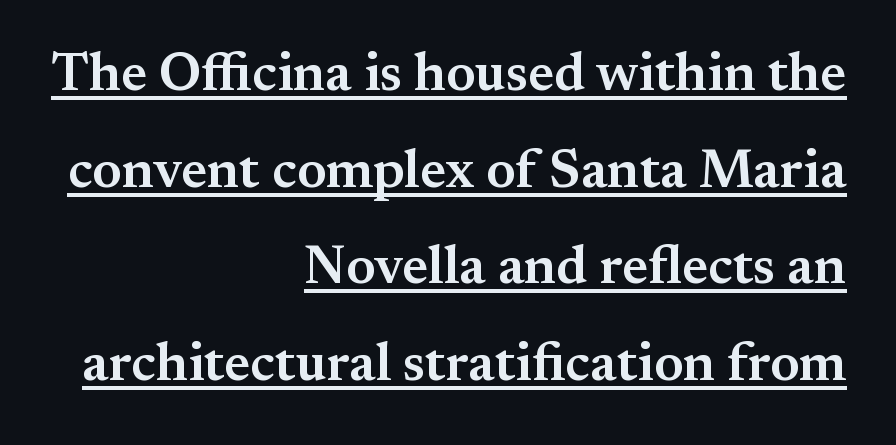
The image shows 54 px semibold serif type, upright; set right-aligned, line spacing 1.79x, normal letter spacing, underlined; medium stroke contrast and a small x-height.
